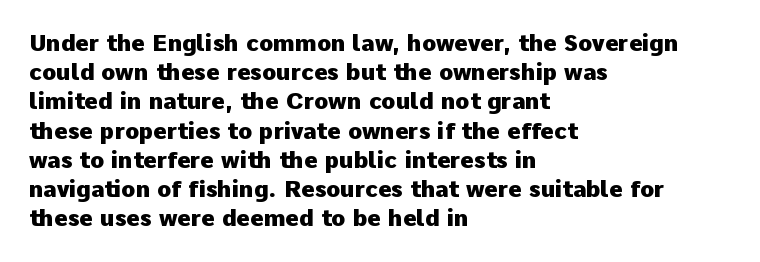
Is the block centered? No — it sits flush against the left margin. Strong, thick strokes mark this as bold type. Plain, unruled lines of type. Nothing unusual about the tracking: characters are spaced as the font intends. When letters stand straight like this, we call the style roman or upright. One glance says typical: line gaps are just what's usual.
